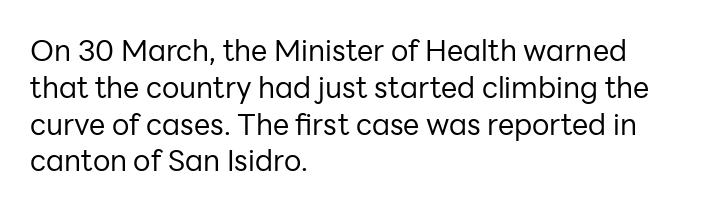
Is this a sans? Yes — the strokes have no serifs. Caption: multi-line text, flush left, ragged right. Vertical strokes here are truly vertical. No heavy texture on the line: the type isn't bold. Note the varied advance widths — an 'i' is clearly narrower than an 'm'.
